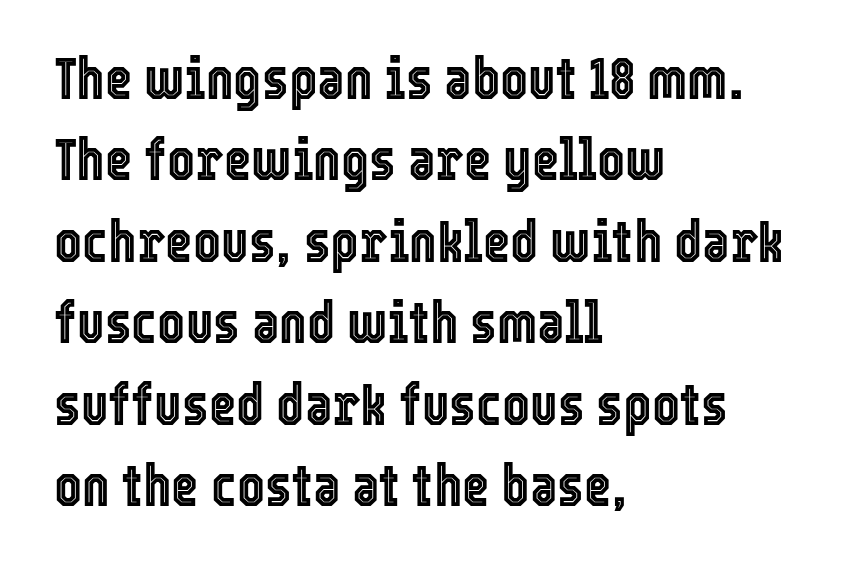
Each row of text sits above clean, open space. Notice how descenders clear the ascenders below comfortably — that's standard leading. No italicization has been applied; the sample stays upright. Do the characters align in a grid? No, the font is proportional. The setting favours the left margin, as ordinary paragraphs usually do.
